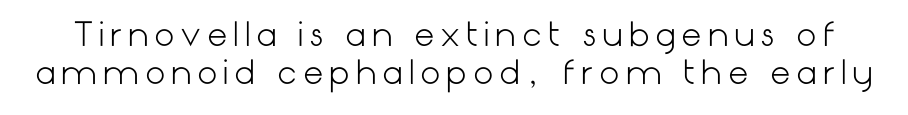
{"serif": "no", "italic": "no", "bold": "no", "weight": "light", "width": "normal", "stroke_contrast": "low", "x_height": "medium", "underline": "no", "line_spacing_ratio": 1.2, "glyph_px": 32}
